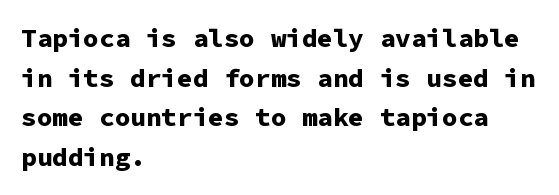
{"italic": "no", "bold": "yes", "underline": "no", "align": "left", "line_spacing": "normal", "line_spacing_ratio": 1.52, "letter_spacing": "normal", "letter_spacing_em": 0.0, "glyph_px": 26}
